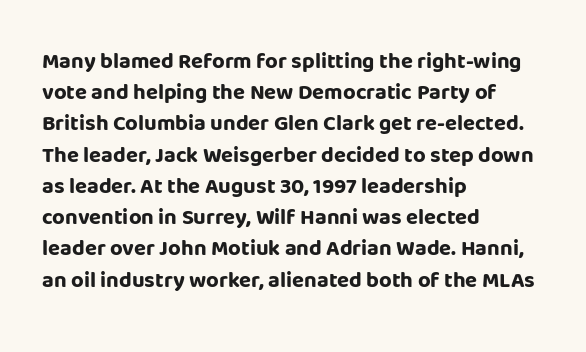
In CSS terms this would be text-align: left. Baseline-to-baseline distance is the conventional proportion of letter height. Notice how the stems are strictly vertical — no italics here. The space beneath each line is pristine and unruled. Spacing between characters is what you'd get straight out of the box. The passage shown is emphatically bold.
